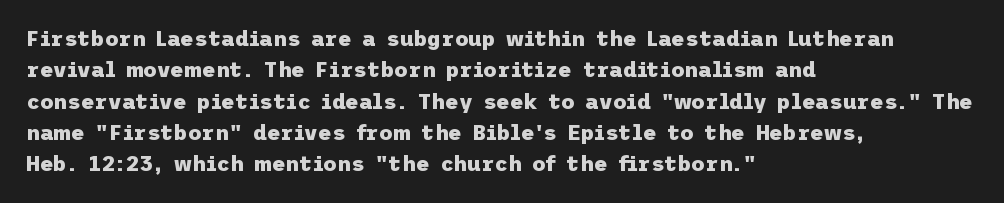
{"italic": "no", "bold": "yes", "underline": "no", "align": "left", "line_spacing": "normal", "line_spacing_ratio": 1.49, "letter_spacing": "normal", "letter_spacing_em": 0.0, "glyph_px": 21}
